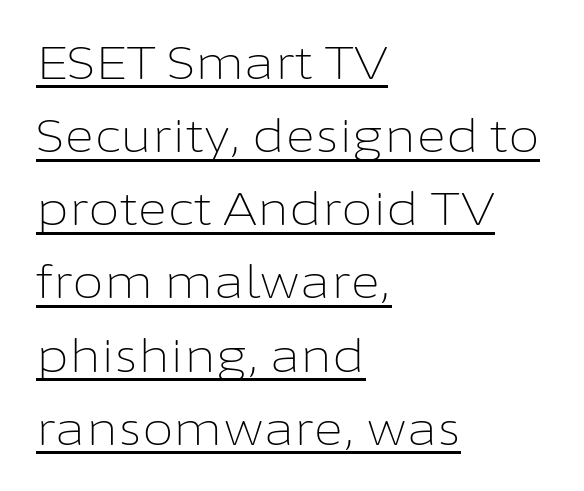
The image shows 46 px light sans-serif type, upright; set left-aligned, normal line spacing (1.59x), normal letter spacing, underlined; low stroke contrast and a medium x-height.
